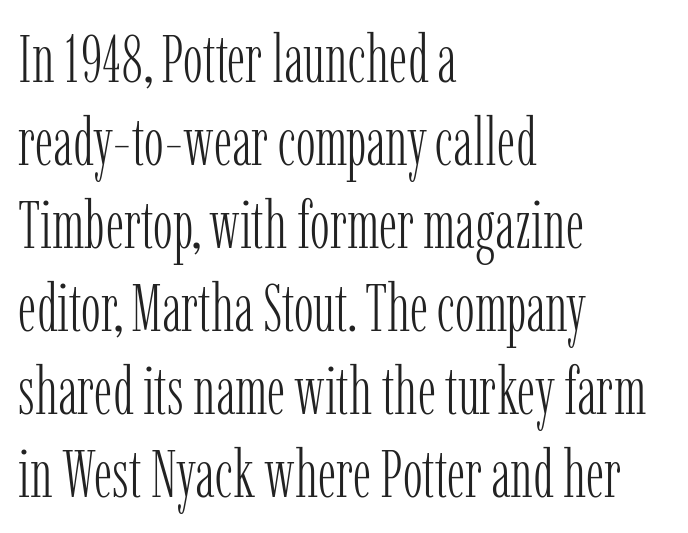
{"serif": "yes", "italic": "no", "bold": "no", "weight": "light", "width": "condensed", "stroke_contrast": "low", "x_height": "medium", "monospaced": "no", "underline": "no", "align": "left", "line_spacing_ratio": 1.24, "letter_spacing": "normal", "letter_spacing_em": 0.0, "glyph_px": 67}
